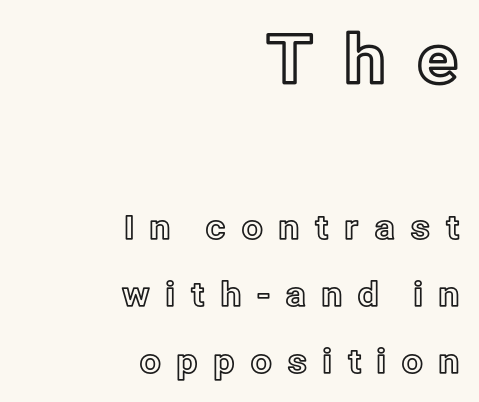
The image shows 68 px text type, upright; set right-aligned, loose line spacing (1.97x), unusually wide letter spacing (+0.42 em), not underlined; the first (top) block is 2.0x larger; a medium x-height.
